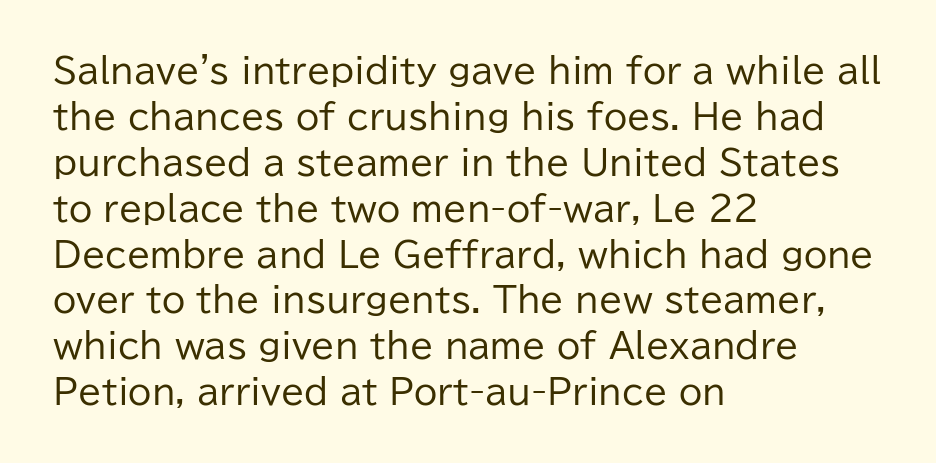
Q: Is the text bold? A: No.
Q: Is the text italic (slanted)? A: No, it is upright.
Q: Is the typeface a serif or a sans-serif typeface? A: Sans-serif.
Q: Is the text underlined? A: No.
Q: How is the paragraph aligned? A: Left-aligned.
Q: Is the spacing between letters normal or unusually wide? A: Normal.
Q: Is the spacing between lines tight, normal or loose? A: Normal.
Q: Width (condensed, normal, or wide)? A: Normal.
Q: Stroke contrast? A: Low.
Q: x-height? A: Medium.
Q: Monospaced? A: No.
